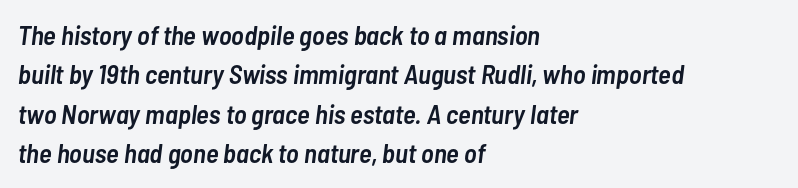
Compared with typical body copy, the letter spacing here is the same. Honestly, there is no underline to notice here at all. Horizontally, the lines are justified to the leading edge only. The font's italic variant was chosen for this text.
